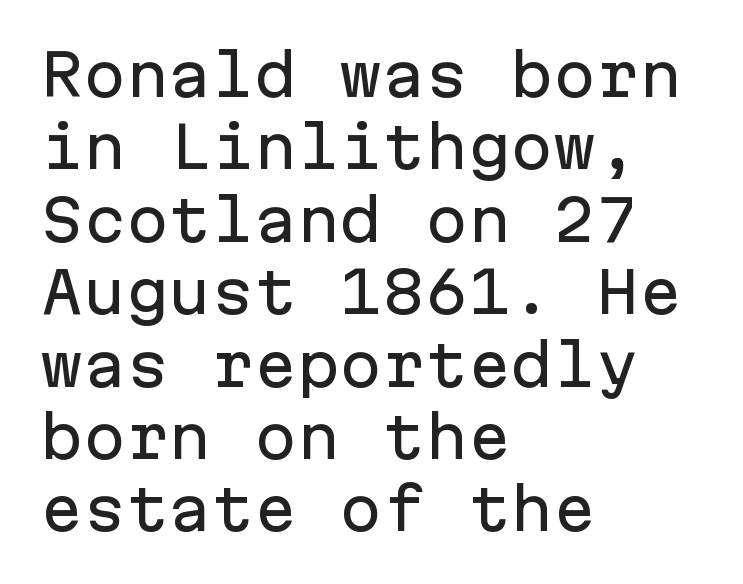
The image shows 57 px sans-serif type, upright, monospaced; set left-aligned, normal line spacing (1.27x), normal letter spacing, not underlined; low stroke contrast and a medium x-height.
